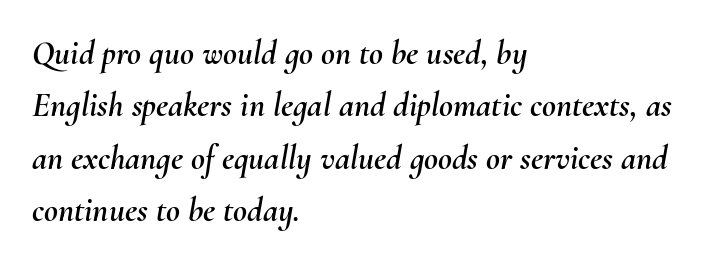
{"italic": "yes", "lean": "right", "slant_degrees": 10, "width": "normal", "stroke_contrast": "medium", "x_height": "small", "monospaced": "no", "underline": "no", "align": "left", "line_spacing": "normal", "line_spacing_ratio": 1.54, "letter_spacing": "normal", "letter_spacing_em": 0.0, "glyph_px": 34}
